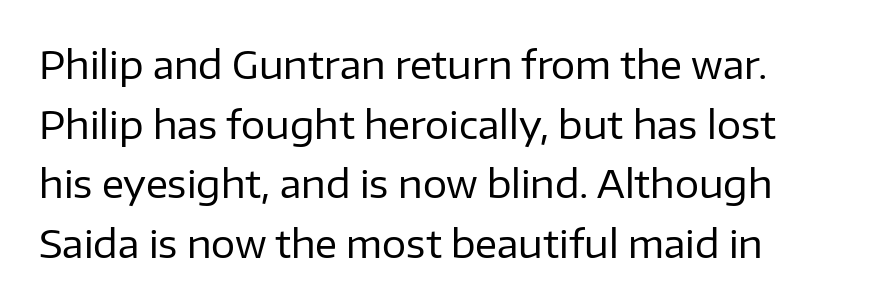
Q: Is the text bold? A: No.
Q: Is the text italic (slanted)? A: No, it is upright.
Q: Is the typeface a serif or a sans-serif typeface? A: Sans-serif.
Q: Is the text underlined? A: No.
Q: Is the spacing between letters normal or unusually wide? A: Normal.
Q: Is the spacing between lines tight, normal or loose? A: Normal.
Q: Width (condensed, normal, or wide)? A: Normal.
Q: Stroke contrast? A: Low.
Q: x-height? A: Medium.
Q: Monospaced? A: No.
